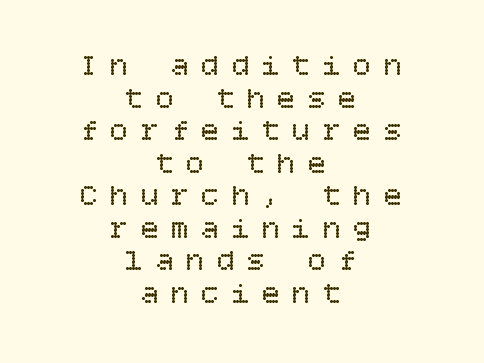
Heaviness? Minimal to ordinary, like unemphasized prose. Words float on clear page, feet unadorned. In terms of leading, this rendering errs on the cramped side. If you folded the block vertically in half, each line would mirror itself in length. Nope, not italic — everything's standing straight.
